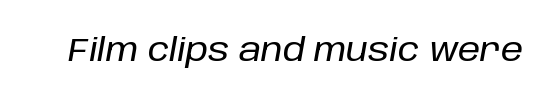
The image shows 32 px text type, italic (leaning right); set normal letter spacing, not underlined; low stroke contrast and a large x-height.
